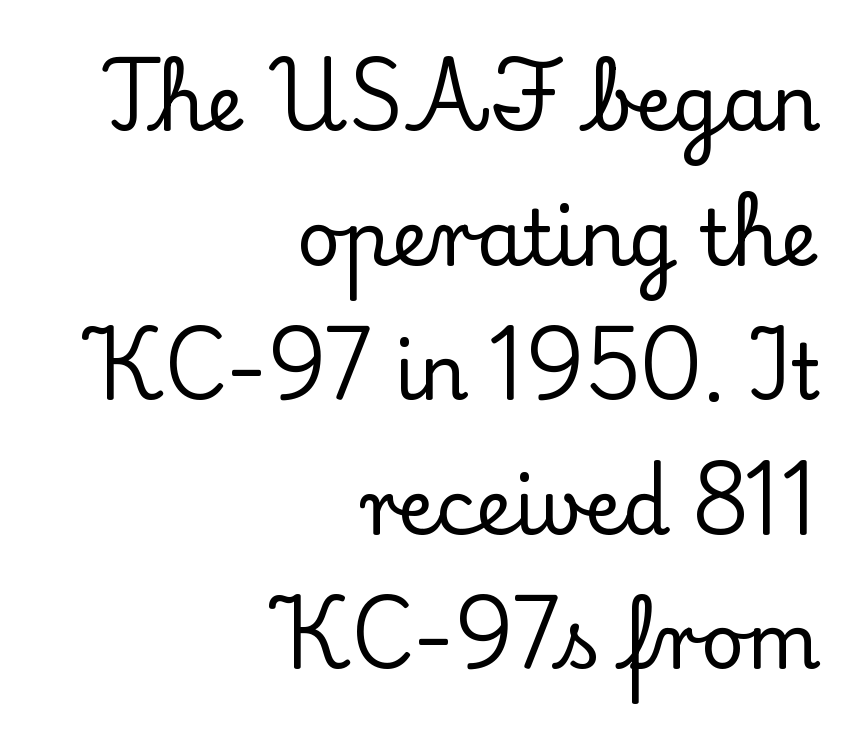
The image shows 76 px serif type, upright; set right-aligned, line spacing 1.77x, normal letter spacing, not underlined; low stroke contrast and a small x-height.
